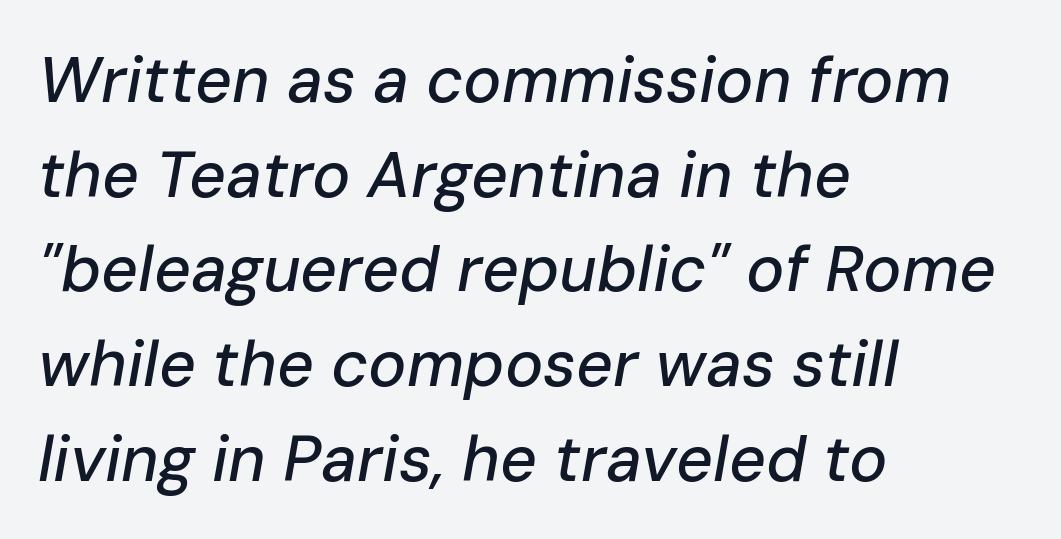
The letters are slanted; this is an italic face. Letters rest on an invisible, unmarked baseline. A typesetter would call this zero additional tracking. This rendering uses left alignment, leaving the right contour irregular. Think of a printed novel: that variable character pitch is what you see here.
